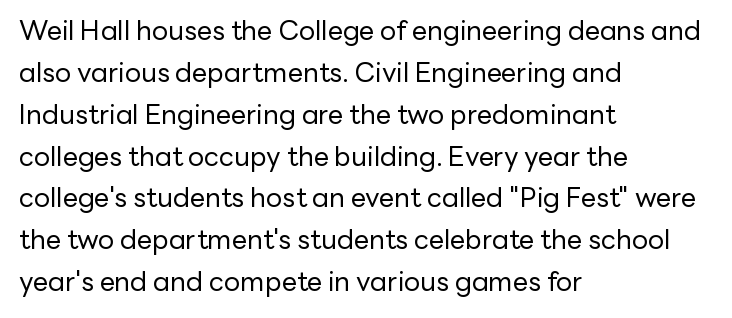
Anything drawn beneath the words? Only blank space. Each word holds together tightly as a unit, with standard inter-letter gaps. Each stroke keeps to a modest, everyday thickness or less. Normally led — the rows are evenly, conventionally spaced. In CSS terms this would be text-align: left. Does the lettering tilt? It doesn't — this is upright.
